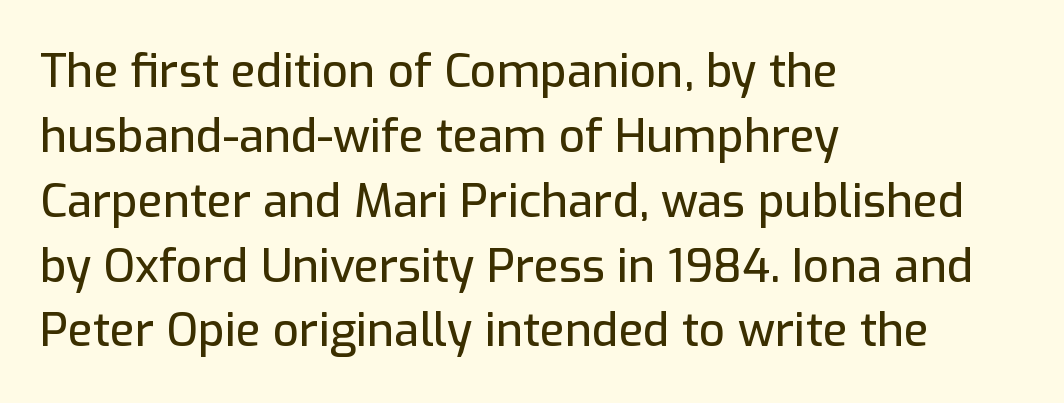
Q: Is the text italic (slanted)? A: No, it is upright.
Q: Is the typeface a serif or a sans-serif typeface? A: Sans-serif.
Q: Is the text underlined? A: No.
Q: How is the paragraph aligned? A: Left-aligned.
Q: Is the spacing between letters normal or unusually wide? A: Normal.
Q: Is the spacing between lines tight, normal or loose? A: Normal.
Q: Width (condensed, normal, or wide)? A: Normal.
Q: Stroke contrast? A: Low.
Q: x-height? A: Medium.
Q: Monospaced? A: No.
